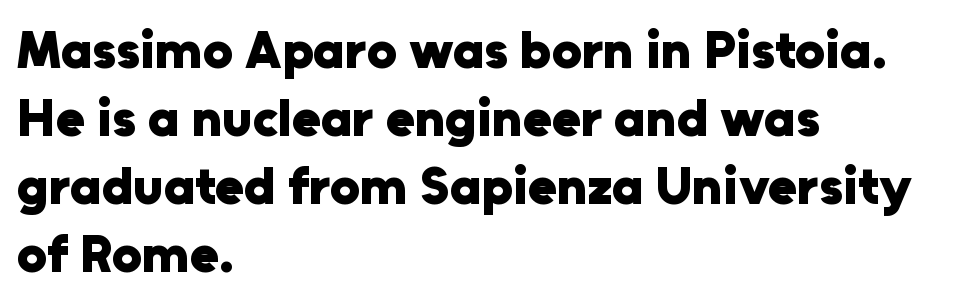
Here the glyphs are tracked normally, forming tight word shapes. The axis of the letterforms is exactly vertical. Does the copy run flush right? No — it runs flush left. The block of text has a typical density, with ordinary space between rows. Spacing verdict: proportional, widths tailored to each character.
